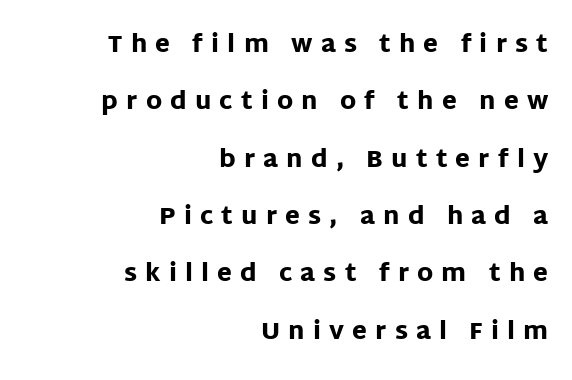
{"italic": "no", "bold": "yes", "underline": "no", "align": "right", "line_spacing": "loose", "line_spacing_ratio": 2.39, "letter_spacing": "wide", "letter_spacing_em": 0.34, "glyph_px": 24}
